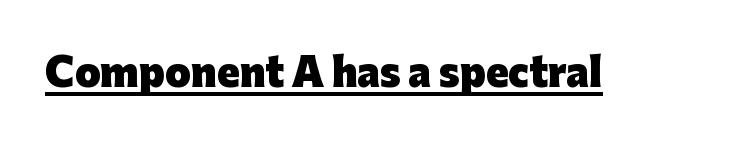
The image shows 37 px heavy sans-serif type, upright; set normal letter spacing, underlined; low stroke contrast and a medium x-height.
